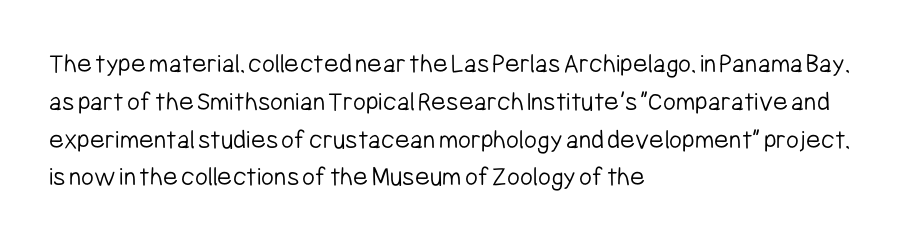
Q: Is the text bold? A: No.
Q: Is the text italic (slanted)? A: No, it is upright.
Q: Is the typeface a serif or a sans-serif typeface? A: Sans-serif.
Q: Is the text underlined? A: No.
Q: How is the paragraph aligned? A: Left-aligned.
Q: Is the spacing between letters normal or unusually wide? A: Normal.
Q: Is the spacing between lines tight, normal or loose? A: Normal.
Q: Width (condensed, normal, or wide)? A: Condensed.
Q: Stroke contrast? A: Low.
Q: x-height? A: Medium.
Q: Monospaced? A: No.
